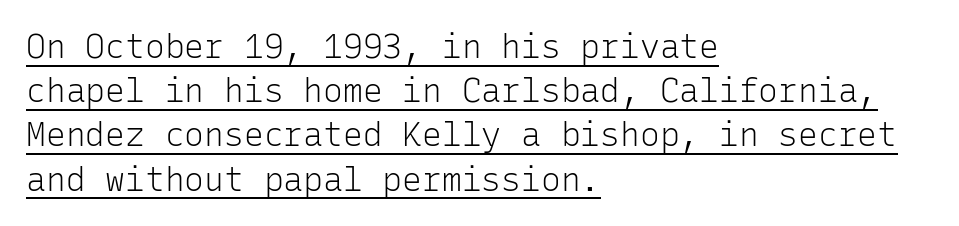
Q: Is the text bold? A: No.
Q: Is the text italic (slanted)? A: No, it is upright.
Q: Is the typeface a serif or a sans-serif typeface? A: Sans-serif.
Q: Is the text underlined? A: Yes.
Q: How is the paragraph aligned? A: Left-aligned.
Q: Is the spacing between letters normal or unusually wide? A: Normal.
Q: Is the spacing between lines tight, normal or loose? A: Normal.
Q: Width (condensed, normal, or wide)? A: Normal.
Q: Stroke contrast? A: Low.
Q: x-height? A: Medium.
Q: Monospaced? A: Yes.
